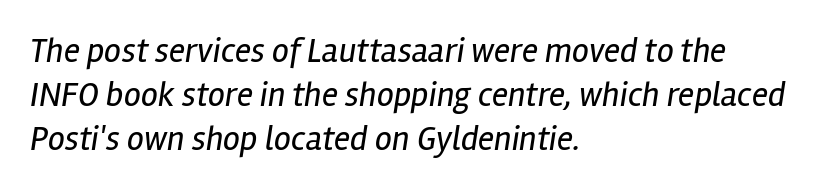
{"italic": "yes", "lean": "right", "slant_degrees": 12, "bold": "no", "weight": "regular", "width": "condensed", "stroke_contrast": "low", "x_height": "medium", "monospaced": "no", "underline": "no", "align": "left", "line_spacing": "normal", "line_spacing_ratio": 1.29, "letter_spacing": "normal", "letter_spacing_em": 0.0, "glyph_px": 34}
